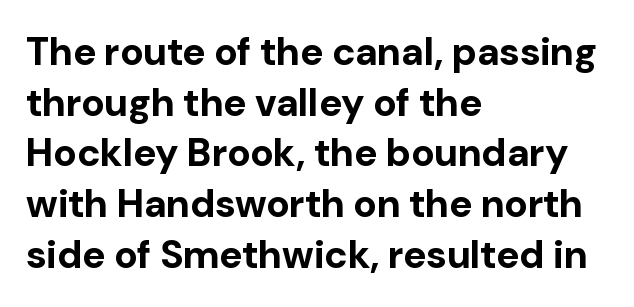
The image shows 39 px bold sans-serif type, upright; set left-aligned, normal line spacing (1.3x), normal letter spacing, not underlined; low stroke contrast and a medium x-height.
